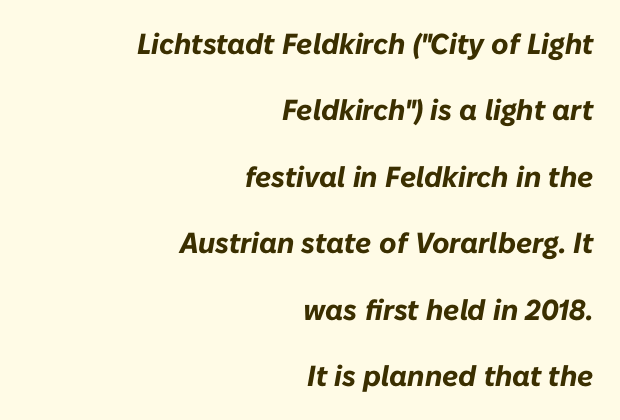
{"italic": "yes", "lean": "right", "slant_degrees": 10, "bold": "yes", "weight": "bold", "width": "normal", "stroke_contrast": "low", "x_height": "medium", "monospaced": "no", "underline": "no", "align": "right", "line_spacing": "loose", "line_spacing_ratio": 2.29, "letter_spacing": "normal", "letter_spacing_em": 0.0, "glyph_px": 29}
